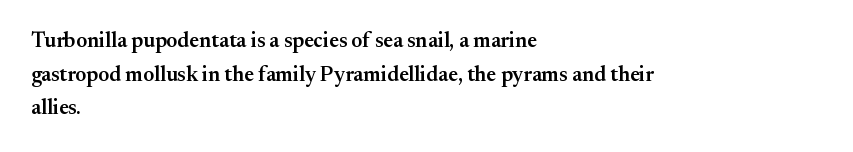
Q: Is the text bold? A: Semi-bold.
Q: Is the text italic (slanted)? A: No, it is upright.
Q: Is the text underlined? A: No.
Q: How is the paragraph aligned? A: Left-aligned.
Q: Is the spacing between letters normal or unusually wide? A: Normal.
Q: Is the spacing between lines tight, normal or loose? A: Normal.
